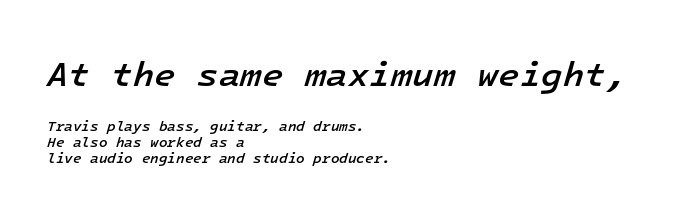
{"italic": "yes", "lean": "right", "slant_degrees": 16, "bold": "semi", "weight": "semibold", "width": "normal", "stroke_contrast": "low", "x_height": "medium", "monospaced": "yes", "underline": "no", "align": "left", "line_spacing": "tight", "line_spacing_ratio": 1.15, "letter_spacing": "normal", "letter_spacing_em": 0.0, "larger_block": "first", "size_ratio": 2.5, "glyph_px": 35}
